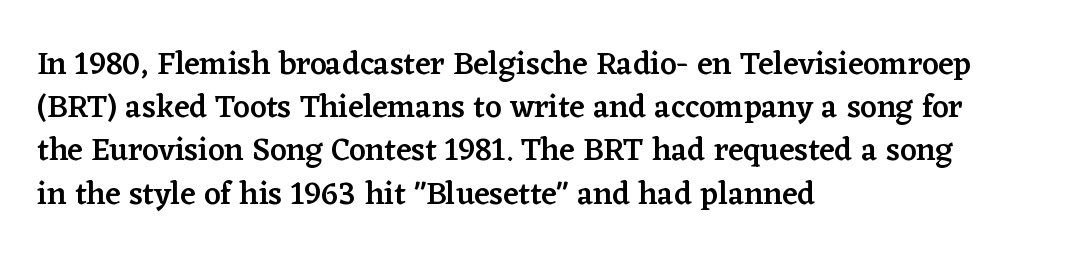
Proportional: the letters do not fall into vertical columns. Evenly set lines give the paragraph a standard silhouette. The letters sit at their default tracking, neither squeezed nor spread. Nope, not italic — everything's standing straight. A somewhat darkened texture: the type is semibold rather than bold. Left-aligned paragraph, ragged on the right.
